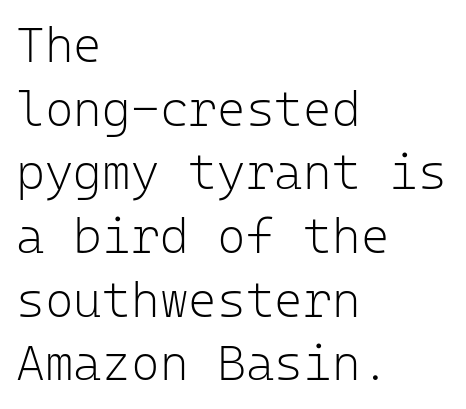
{"serif": "no", "italic": "no", "bold": "no", "weight": "light", "width": "normal", "stroke_contrast": "low", "x_height": "medium", "monospaced": "yes", "underline": "no", "align": "left", "line_spacing": "normal", "line_spacing_ratio": 1.3, "letter_spacing": "normal", "letter_spacing_em": 0.0, "glyph_px": 49}
